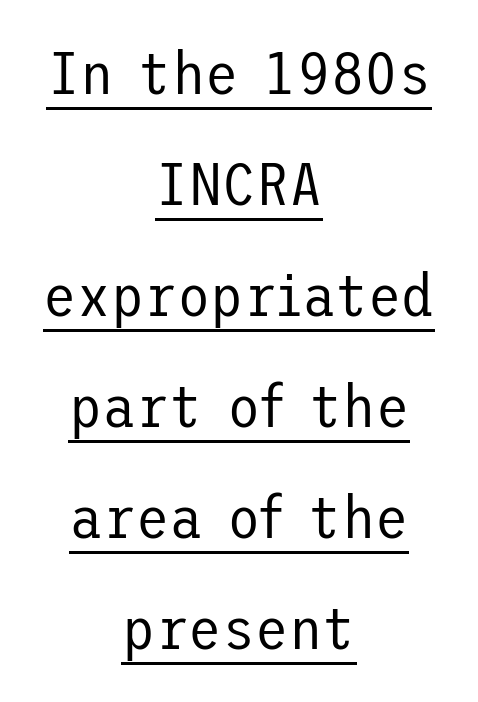
This is underlined copy, the kind a proofreader might mark for attention. The strokes are not fattened; the text isn't bold. Note: no serifs on the glyphs. The letters sit at their default tracking, neither squeezed nor spread.
